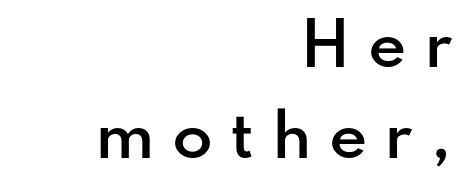
Each word looks stretched out because of the extra space between its letters. Line endings align vertically; line beginnings do not. Stroke terminals: plain, sans-serif. Ordinary non-slanted type is in use.
